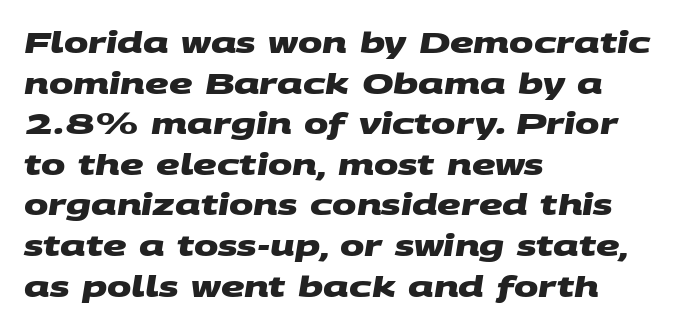
The image shows 29 px heavy, wide sans-serif type; set left-aligned, normal line spacing (1.4x), normal letter spacing, not underlined; medium stroke contrast and a large x-height.
